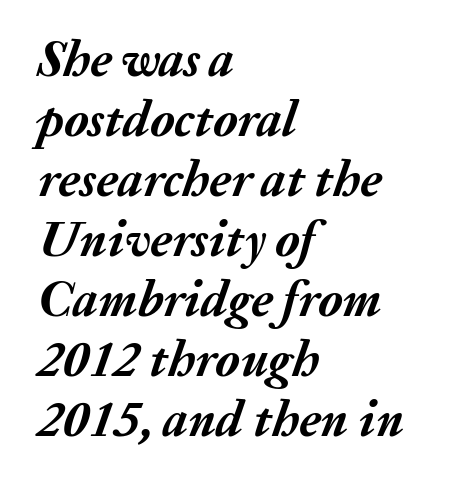
The image shows 50 px semibold type, italic (leaning right); set left-aligned, line spacing 1.2x, normal letter spacing, not underlined; medium stroke contrast and a medium x-height.
